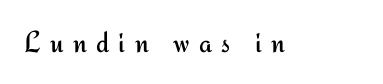
Note: no serifs on the glyphs. There is plenty of visible air inserted between adjacent glyphs. Think standard paragraph weight, or any step lighter than that. The words here are not underlined. This sample has the flowing, uneven cadence of proportional lettering. Quick note: not italic, upright.
